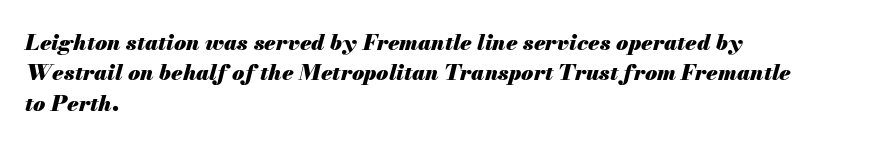
The image shows 22 px bold type, italic (leaning right); set left-aligned, normal line spacing (1.38x), normal letter spacing, not underlined.
